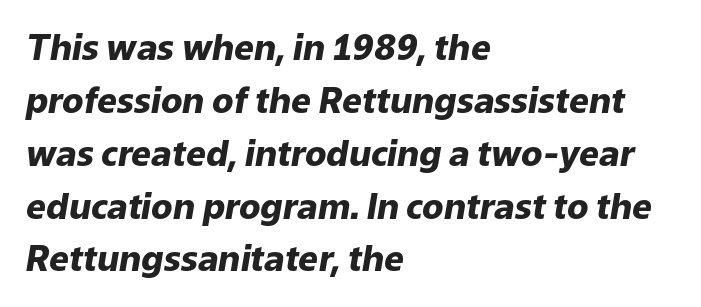
The image shows 35 px heavy type, italic (leaning right); set left-aligned, normal line spacing (1.51x), normal letter spacing, not underlined; low stroke contrast and a medium x-height.
